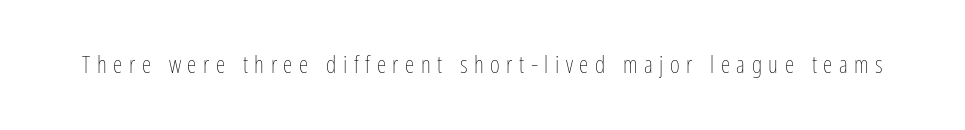
Q: Is the text bold? A: No.
Q: Is the text italic (slanted)? A: No, it is upright.
Q: Is the text underlined? A: No.
Q: Is the spacing between letters normal or unusually wide? A: Unusually wide.
